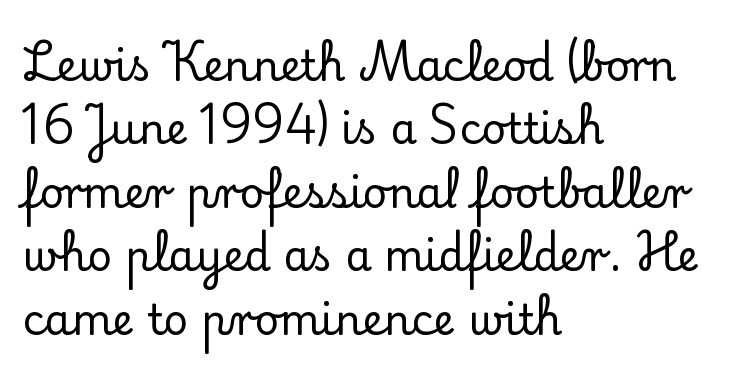
{"serif": "yes", "italic": "no", "width": "normal", "stroke_contrast": "low", "x_height": "small", "monospaced": "no", "underline": "no", "align": "left", "line_spacing": "normal", "line_spacing_ratio": 1.51, "letter_spacing": "normal", "letter_spacing_em": 0.0, "glyph_px": 42}
